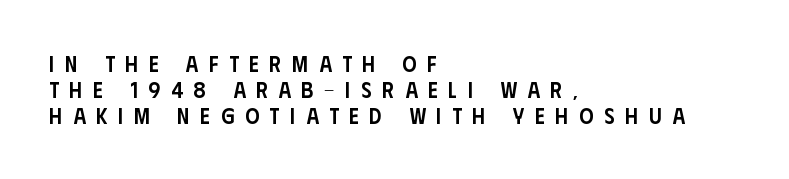
Plain, unruled lines of type. Every character sits straight up, as roman type does. The lines in this sample share a left origin and differ only in where they stop. This sample uses expanded letter spacing, leaving extra air between glyphs. Weight check: semibold — heavier than regular, not quite bold.
